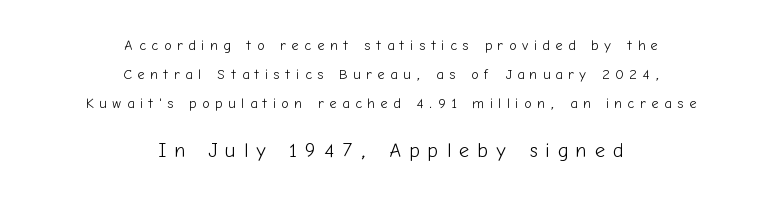
Q: Is the text bold? A: No.
Q: Is the text italic (slanted)? A: No, it is upright.
Q: Is the text underlined? A: No.
Q: How is the paragraph aligned? A: Centered.
Q: Is the spacing between letters normal or unusually wide? A: Unusually wide.
Q: Is the spacing between lines tight, normal or loose? A: Loose.
Q: Which block of text is set in a larger size, the first (top) or the second (bottom)? A: The second (bottom) one.
